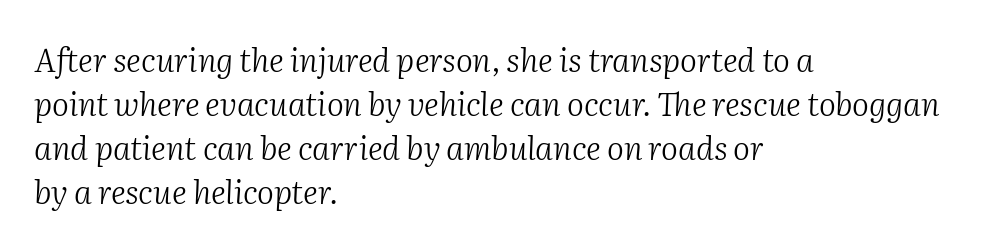
{"serif": "yes", "italic": "yes", "lean": "right", "slant_degrees": 2, "bold": "no", "weight": "light", "width": "normal", "stroke_contrast": "medium", "x_height": "medium", "monospaced": "no", "underline": "no", "align": "left", "line_spacing": "normal", "line_spacing_ratio": 1.38, "letter_spacing": "normal", "letter_spacing_em": 0.0, "glyph_px": 32}
